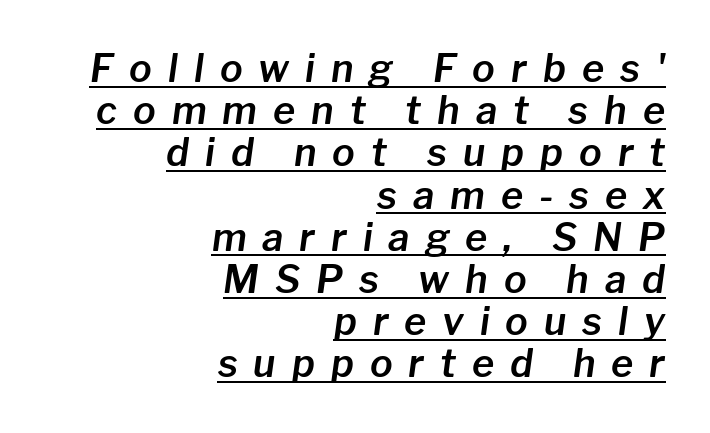
{"italic": "yes", "lean": "right", "slant_degrees": 8, "width": "normal", "stroke_contrast": "low", "x_height": "medium", "monospaced": "no", "underline": "yes", "align": "right", "line_spacing": "tight", "line_spacing_ratio": 1.11, "letter_spacing": "wide", "letter_spacing_em": 0.42, "glyph_px": 38}
